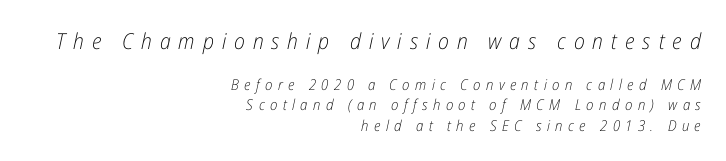
{"italic": "yes", "lean": "right", "slant_degrees": 12, "bold": "no", "underline": "no", "align": "right", "line_spacing": "normal", "line_spacing_ratio": 1.37, "letter_spacing": "wide", "letter_spacing_em": 0.36, "larger_block": "first", "size_ratio": 1.47, "glyph_px": 22}
